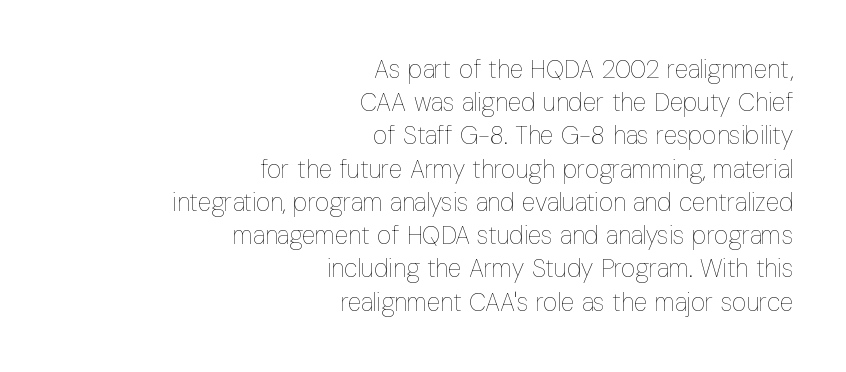
Q: Is the text bold? A: No.
Q: Is the text italic (slanted)? A: No, it is upright.
Q: Is the text underlined? A: No.
Q: How is the paragraph aligned? A: Right-aligned.
Q: Is the spacing between letters normal or unusually wide? A: Normal.
Q: Is the spacing between lines tight, normal or loose? A: Normal.
